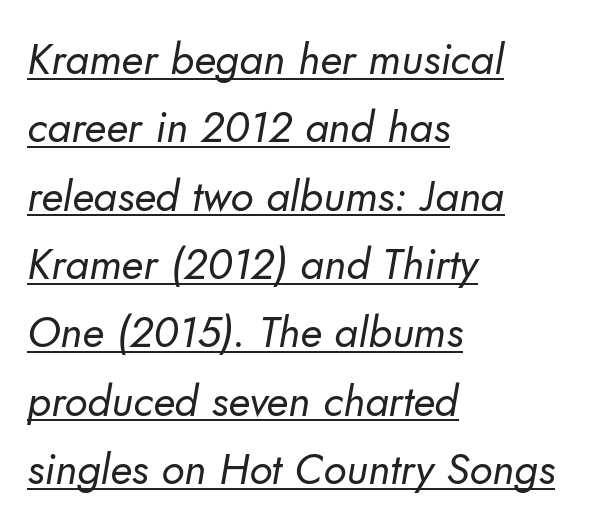
{"serif": "no", "bold": "no", "weight": "regular", "width": "normal", "stroke_contrast": "low", "x_height": "small", "monospaced": "no", "underline": "yes", "align": "left", "line_spacing": "normal", "line_spacing_ratio": 1.59, "letter_spacing": "normal", "letter_spacing_em": 0.0, "glyph_px": 43}
